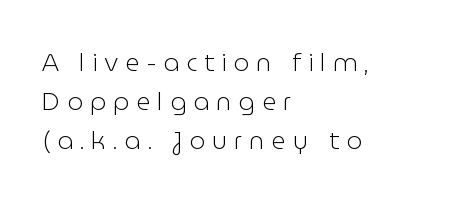
Q: Is the text bold? A: No.
Q: Is the text italic (slanted)? A: No, it is upright.
Q: Is the text underlined? A: No.
Q: How is the paragraph aligned? A: Left-aligned.
Q: Is the spacing between letters normal or unusually wide? A: Unusually wide.
Q: Is the spacing between lines tight, normal or loose? A: Normal.
